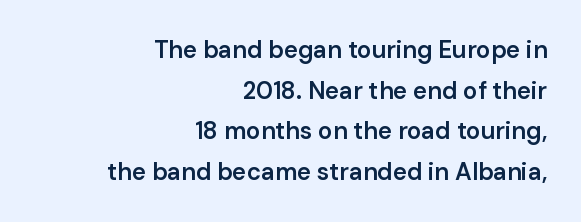
The image shows 24 px text type, upright; set right-aligned, normal line spacing (1.69x), normal letter spacing, not underlined.
